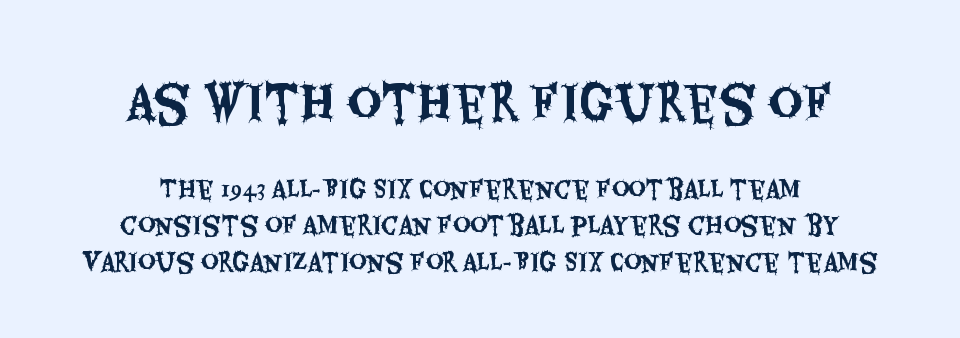
Q: Is the text italic (slanted)? A: No, it is upright.
Q: Is the typeface a serif or a sans-serif typeface? A: Sans-serif.
Q: Is the text underlined? A: No.
Q: How is the paragraph aligned? A: Centered.
Q: Is the spacing between letters normal or unusually wide? A: Normal.
Q: Is the spacing between lines tight, normal or loose? A: Normal.
Q: Which block of text is set in a larger size, the first (top) or the second (bottom)? A: The first (top) one.
Q: Width (condensed, normal, or wide)? A: Condensed.
Q: Stroke contrast? A: Medium.
Q: x-height? A: Large.
Q: Monospaced? A: No.
